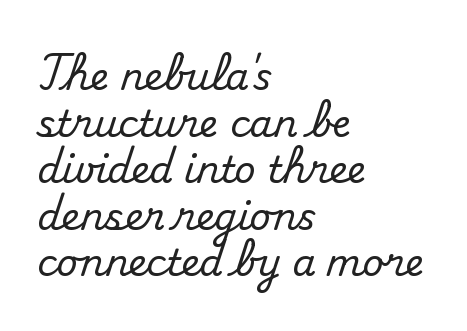
Q: Is the text italic (slanted)? A: Yes.
Q: Is the typeface a serif or a sans-serif typeface? A: Serif.
Q: Is the text underlined? A: No.
Q: How is the paragraph aligned? A: Left-aligned.
Q: Is the spacing between letters normal or unusually wide? A: Normal.
Q: Is the spacing between lines tight, normal or loose? A: Normal.
Q: Width (condensed, normal, or wide)? A: Normal.
Q: Stroke contrast? A: Medium.
Q: x-height? A: Small.
Q: Monospaced? A: No.
